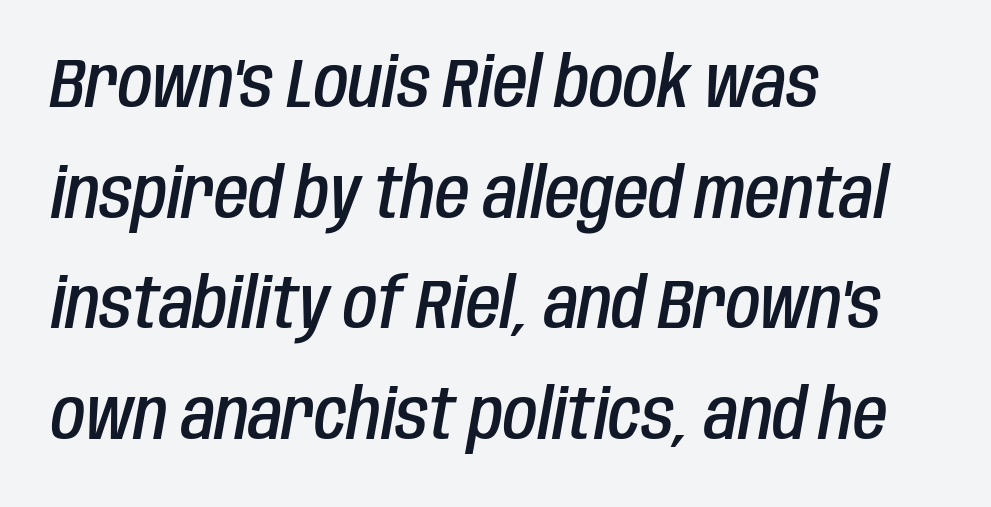
Q: Is the text bold? A: Semi-bold.
Q: Is the text italic (slanted)? A: Yes, it leans right by about 10 degrees.
Q: Is the text underlined? A: No.
Q: How is the paragraph aligned? A: Left-aligned.
Q: Is the spacing between letters normal or unusually wide? A: Normal.
Q: Is the spacing between lines tight, normal or loose? A: Normal.
Q: Width (condensed, normal, or wide)? A: Condensed.
Q: Stroke contrast? A: Low.
Q: x-height? A: Large.
Q: Monospaced? A: No.
